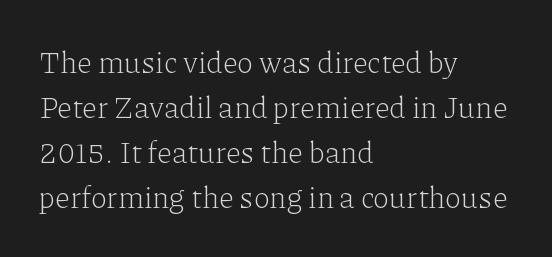
{"serif": "yes", "italic": "no", "bold": "no", "weight": "light", "width": "normal", "stroke_contrast": "low", "x_height": "medium", "monospaced": "no", "underline": "no", "align": "left", "line_spacing": "normal", "line_spacing_ratio": 1.5, "letter_spacing": "normal", "letter_spacing_em": 0.0, "glyph_px": 30}
